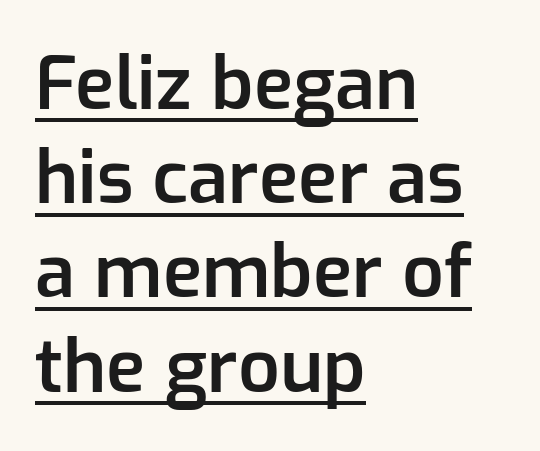
Q: Is the text bold? A: Semi-bold.
Q: Is the text italic (slanted)? A: No, it is upright.
Q: Is the typeface a serif or a sans-serif typeface? A: Sans-serif.
Q: Is the text underlined? A: Yes.
Q: How is the paragraph aligned? A: Left-aligned.
Q: Is the spacing between letters normal or unusually wide? A: Normal.
Q: Is the spacing between lines tight, normal or loose? A: Normal.
Q: Width (condensed, normal, or wide)? A: Normal.
Q: Stroke contrast? A: Low.
Q: x-height? A: Medium.
Q: Monospaced? A: No.
